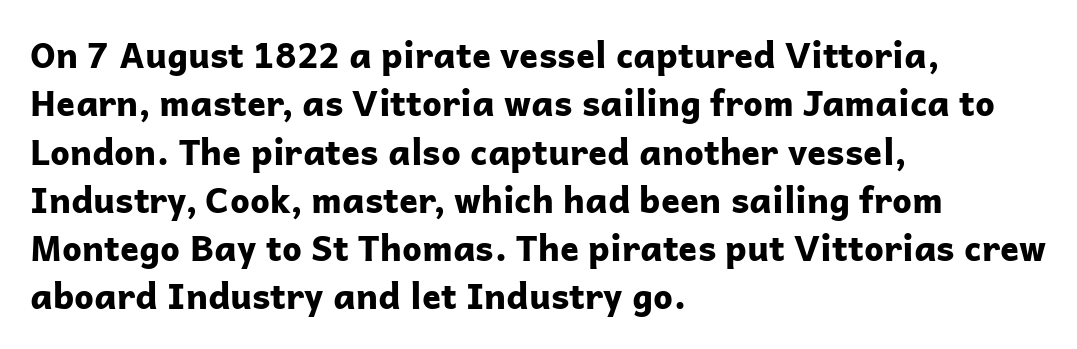
Every letter is thick-stroked: bold, no question. Quick note: underline off. The horizontal fit of the characters is conventional and even. This is the regular roman posture of the typeface. Leftover space on each line is placed entirely after the last word.
